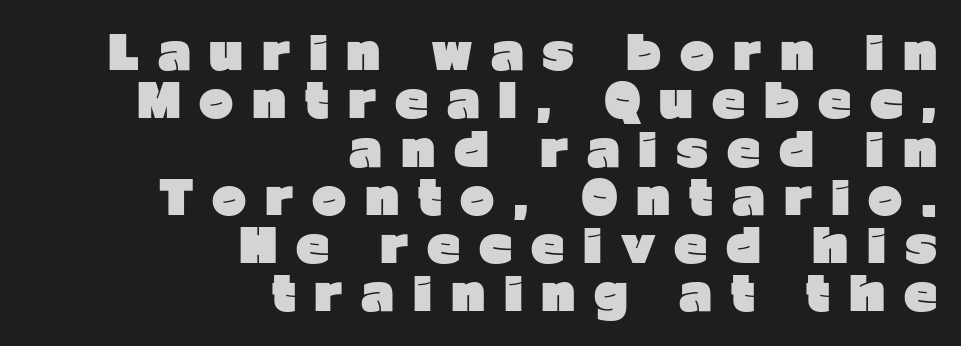
{"serif": "no", "italic": "no", "bold": "yes", "weight": "heavy", "width": "normal", "stroke_contrast": "low", "x_height": "medium", "monospaced": "no", "underline": "no", "align": "right", "line_spacing": "tight", "line_spacing_ratio": 1.05, "letter_spacing": "wide", "letter_spacing_em": 0.41, "glyph_px": 46}
